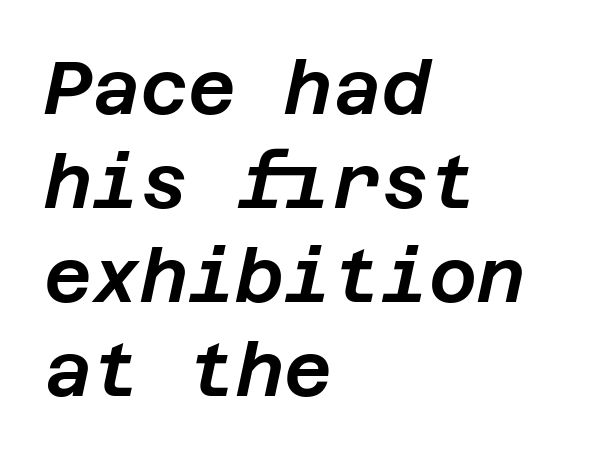
Q: Is the text italic (slanted)? A: Yes, it leans right by about 12 degrees.
Q: Is the text underlined? A: No.
Q: How is the paragraph aligned? A: Left-aligned.
Q: Is the spacing between letters normal or unusually wide? A: Normal.
Q: Is the spacing between lines tight, normal or loose? A: Normal.
Q: Width (condensed, normal, or wide)? A: Normal.
Q: Stroke contrast? A: Low.
Q: x-height? A: Large.
